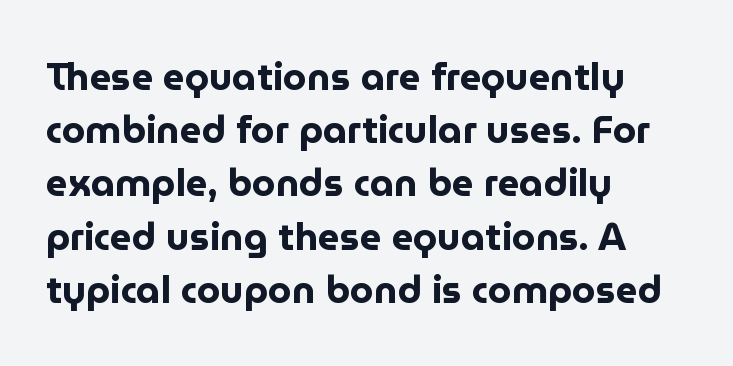
The image shows 38 px bold sans-serif type, upright; set left-aligned, normal line spacing (1.4x), normal letter spacing, not underlined; low stroke contrast and a medium x-height.
